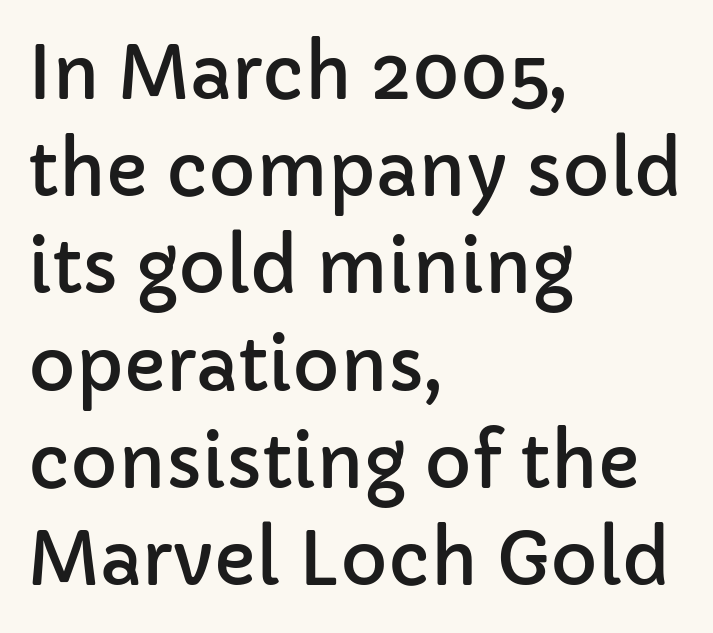
{"serif": "no", "italic": "no", "width": "normal", "stroke_contrast": "low", "x_height": "medium", "monospaced": "no", "underline": "no", "align": "left", "line_spacing": "normal", "line_spacing_ratio": 1.35, "letter_spacing": "normal", "letter_spacing_em": 0.0, "glyph_px": 72}
